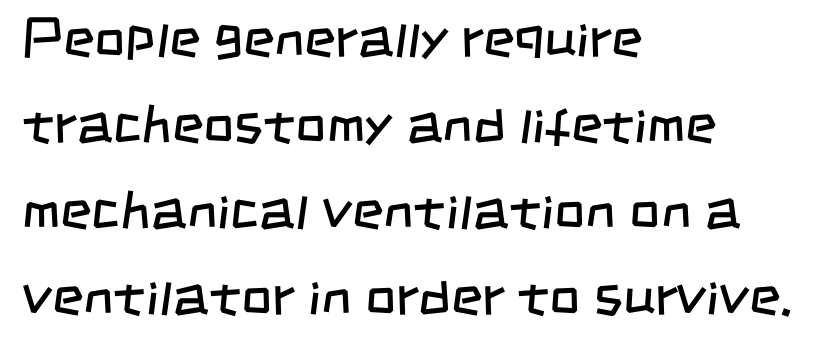
Q: Is the text bold? A: No.
Q: Is the typeface a serif or a sans-serif typeface? A: Sans-serif.
Q: Is the text underlined? A: No.
Q: How is the paragraph aligned? A: Left-aligned.
Q: Is the spacing between letters normal or unusually wide? A: Normal.
Q: Is the spacing between lines tight, normal or loose? A: Normal.
Q: Width (condensed, normal, or wide)? A: Condensed.
Q: Stroke contrast? A: Low.
Q: x-height? A: Large.
Q: Monospaced? A: No.
